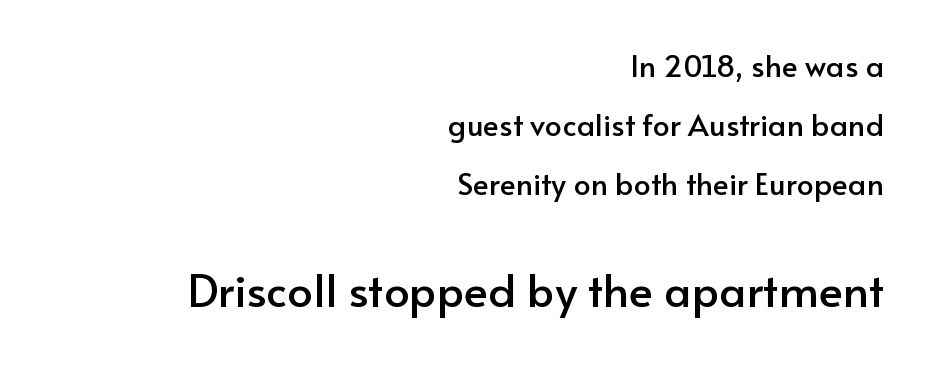
{"serif": "no", "italic": "no", "width": "normal", "stroke_contrast": "low", "x_height": "small", "monospaced": "no", "underline": "no", "align": "right", "line_spacing": "loose", "line_spacing_ratio": 1.97, "letter_spacing": "normal", "letter_spacing_em": 0.0, "larger_block": "second", "size_ratio": 1.5, "glyph_px": 45}
